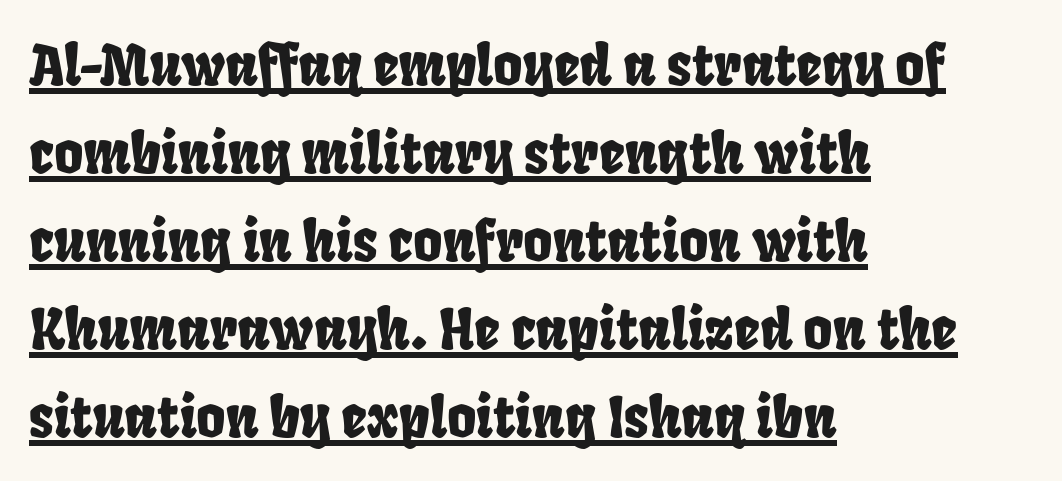
Q: Is the typeface a serif or a sans-serif typeface? A: Sans-serif.
Q: Is the text underlined? A: Yes.
Q: How is the paragraph aligned? A: Left-aligned.
Q: Is the spacing between letters normal or unusually wide? A: Normal.
Q: Is the spacing between lines tight, normal or loose? A: Normal.
Q: Width (condensed, normal, or wide)? A: Condensed.
Q: Stroke contrast? A: Low.
Q: x-height? A: Large.
Q: Monospaced? A: No.
